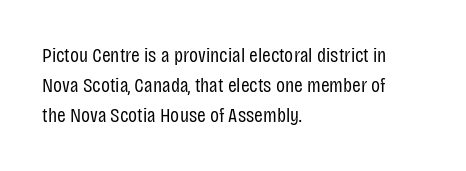
Compared with typical body copy, the letter spacing here is the same. The text block is weighted toward the left margin, trailing off unevenly rightward. The foot of each line stays bare and open. Evenly set lines give the paragraph a standard silhouette. Stroke thickness stays within the range of a standard reading face or lighter.
